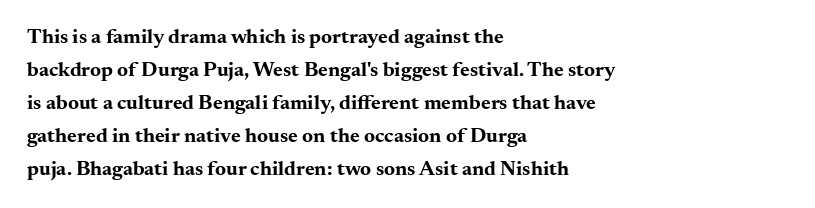
Q: Is the text bold? A: Yes.
Q: Is the text italic (slanted)? A: No, it is upright.
Q: Is the text underlined? A: No.
Q: How is the paragraph aligned? A: Left-aligned.
Q: Is the spacing between letters normal or unusually wide? A: Normal.
Q: Is the spacing between lines tight, normal or loose? A: Normal.
